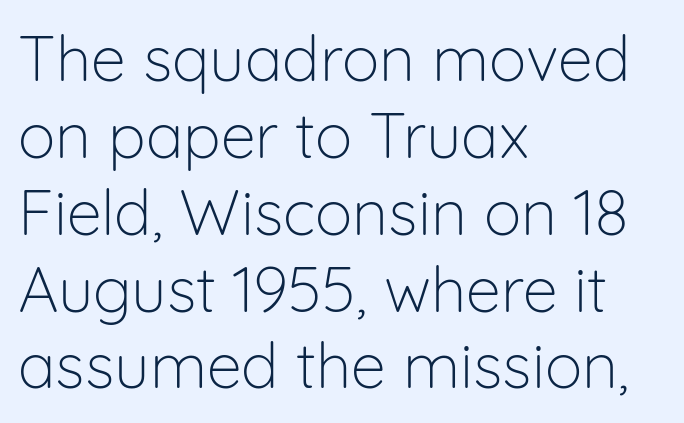
Q: Is the text bold? A: No.
Q: Is the text italic (slanted)? A: No, it is upright.
Q: Is the typeface a serif or a sans-serif typeface? A: Sans-serif.
Q: Is the text underlined? A: No.
Q: How is the paragraph aligned? A: Left-aligned.
Q: Is the spacing between letters normal or unusually wide? A: Normal.
Q: Width (condensed, normal, or wide)? A: Normal.
Q: Stroke contrast? A: Low.
Q: x-height? A: Medium.
Q: Monospaced? A: No.
